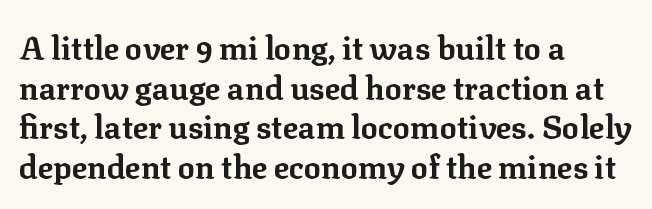
Every stem runs plumb, perpendicular to the baseline. The text block is weighted toward the left margin, trailing off unevenly rightward. This is heavy type, rendered in bold. Short note: letters normally spaced.
